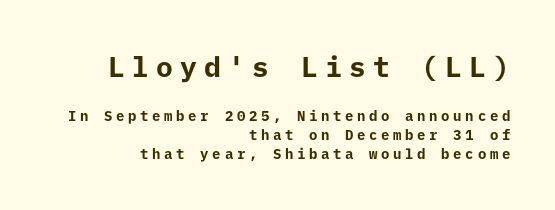
Normally led — the rows are evenly, conventionally spaced. The rendering uses a bold face; every stroke is thick and dark. The typography opts for an upright posture over an oblique one. Size hierarchy here favors the leading block over the trailing one. The gap between lines stays unmarked.
